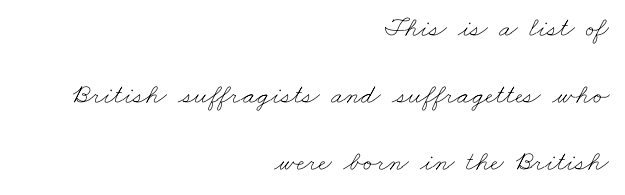
Q: Is the text bold? A: No.
Q: Is the text underlined? A: No.
Q: How is the paragraph aligned? A: Right-aligned.
Q: Is the spacing between letters normal or unusually wide? A: Normal.
Q: Is the spacing between lines tight, normal or loose? A: Loose.
Q: Width (condensed, normal, or wide)? A: Wide.
Q: Stroke contrast? A: Low.
Q: x-height? A: Small.
Q: Monospaced? A: No.
